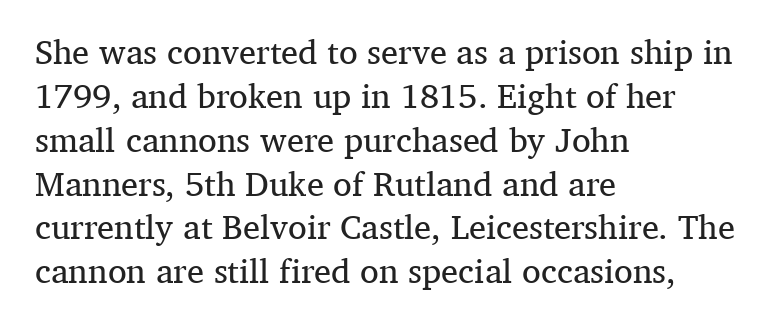
{"serif": "yes", "italic": "no", "bold": "no", "weight": "regular", "width": "normal", "stroke_contrast": "medium", "x_height": "medium", "monospaced": "no", "underline": "no", "align": "left", "line_spacing": "normal", "line_spacing_ratio": 1.29, "letter_spacing": "normal", "letter_spacing_em": 0.0, "glyph_px": 34}
